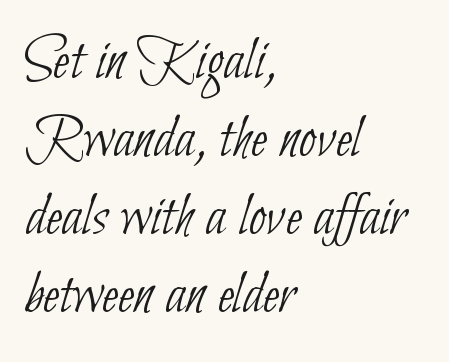
{"serif": "no", "bold": "no", "weight": "thin", "width": "condensed", "stroke_contrast": "low", "x_height": "small", "monospaced": "no", "underline": "no", "align": "left", "line_spacing": "normal", "line_spacing_ratio": 1.28, "letter_spacing": "normal", "letter_spacing_em": 0.0, "glyph_px": 61}
